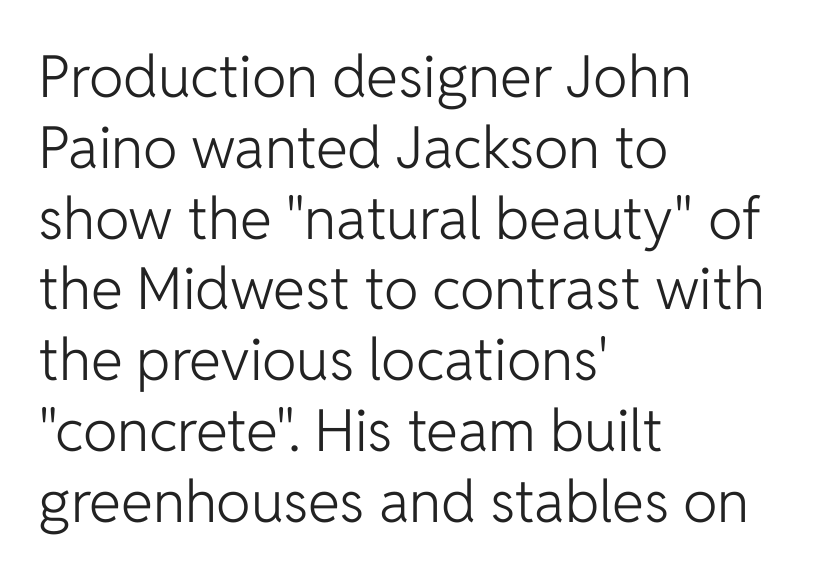
{"serif": "no", "italic": "no", "bold": "no", "weight": "light", "width": "normal", "stroke_contrast": "low", "x_height": "medium", "monospaced": "no", "underline": "no", "align": "left", "line_spacing_ratio": 1.22, "letter_spacing": "normal", "letter_spacing_em": 0.0, "glyph_px": 58}
